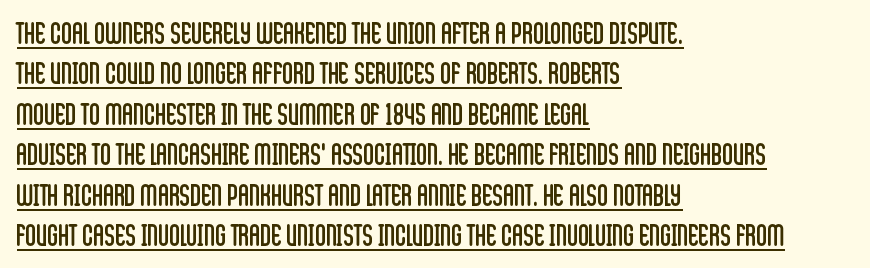
{"serif": "no", "italic": "no", "bold": "no", "weight": "regular", "width": "condensed", "stroke_contrast": "low", "x_height": "large", "monospaced": "no", "underline": "yes", "align": "left", "line_spacing": "normal", "line_spacing_ratio": 1.35, "letter_spacing": "normal", "letter_spacing_em": 0.0, "glyph_px": 30}
